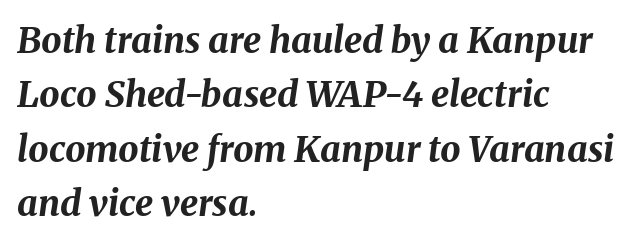
{"italic": "yes", "lean": "right", "slant_degrees": 8, "bold": "yes", "weight": "bold", "width": "normal", "stroke_contrast": "medium", "x_height": "medium", "monospaced": "no", "underline": "no", "align": "left", "line_spacing": "normal", "line_spacing_ratio": 1.51, "letter_spacing": "normal", "letter_spacing_em": 0.0, "glyph_px": 36}
